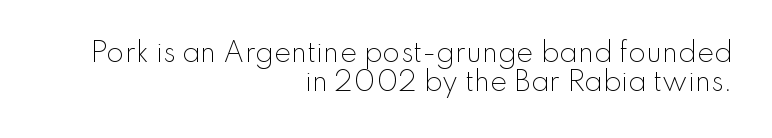
The image shows 26 px text type, upright; set right-aligned, tight line spacing (1.13x), normal letter spacing, not underlined.
